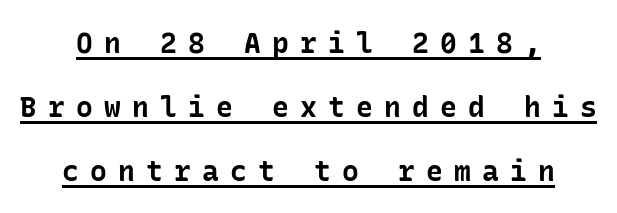
The image shows 28 px bold sans-serif type, upright; set centered, loose line spacing (2.28x), unusually wide letter spacing (+0.4 em), underlined; low stroke contrast and a medium x-height.
